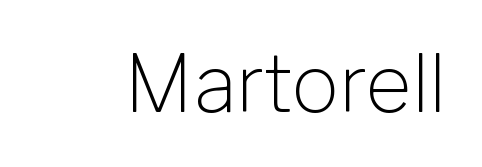
Ascenders rise straight up at ninety degrees. The space directly below the letters is spotless. What kind of face is this? One without serifs — a sans. This reads as an unemphasized weight, regular at the heaviest.
